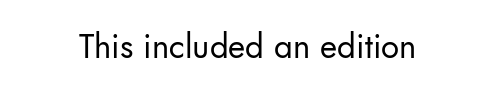
The image shows 33 px regular-weight sans-serif type, upright; set centered, normal letter spacing, not underlined; low stroke contrast and a small x-height.
